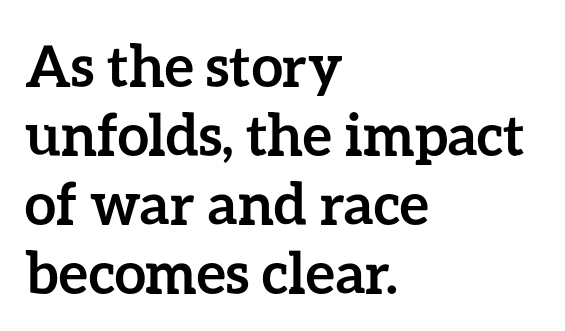
{"italic": "no", "bold": "yes", "weight": "semibold", "width": "normal", "stroke_contrast": "low", "x_height": "medium", "monospaced": "no", "underline": "no", "align": "left", "line_spacing_ratio": 1.21, "letter_spacing": "normal", "letter_spacing_em": 0.0, "glyph_px": 57}
